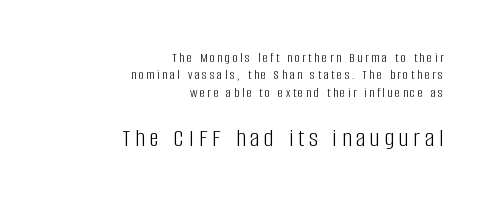
Q: Is the text bold? A: No.
Q: Is the text italic (slanted)? A: No, it is upright.
Q: Is the text underlined? A: No.
Q: How is the paragraph aligned? A: Right-aligned.
Q: Is the spacing between lines tight, normal or loose? A: Normal.
Q: Which block of text is set in a larger size, the first (top) or the second (bottom)? A: The second (bottom) one.
